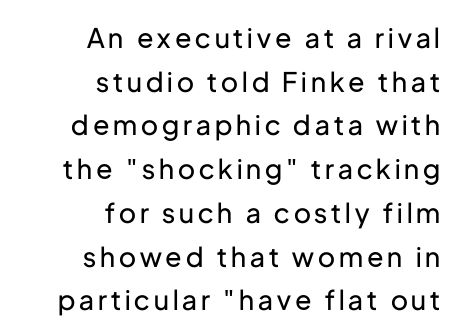
The image shows 27 px text type, upright; set right-aligned, normal line spacing (1.62x), not underlined.
